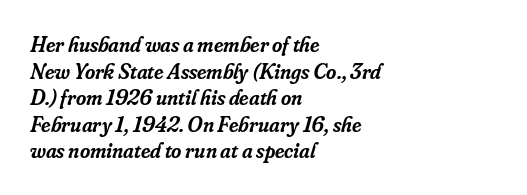
{"italic": "yes", "lean": "right", "slant_degrees": 16, "bold": "semi", "underline": "no", "align": "left", "line_spacing_ratio": 1.21, "letter_spacing": "normal", "letter_spacing_em": 0.0, "glyph_px": 22}
